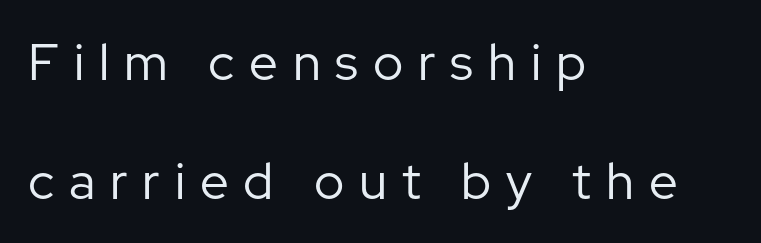
{"serif": "no", "italic": "no", "bold": "no", "weight": "regular", "width": "normal", "stroke_contrast": "low", "x_height": "medium", "monospaced": "no", "underline": "no", "align": "left", "line_spacing": "loose", "line_spacing_ratio": 2.33, "letter_spacing": "wide", "letter_spacing_em": 0.29, "glyph_px": 51}
